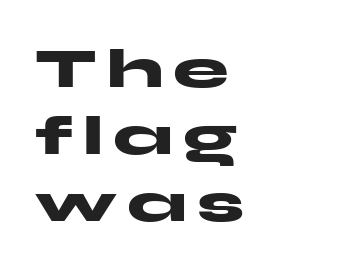
Q: Is the text bold? A: Yes.
Q: Is the text italic (slanted)? A: No, it is upright.
Q: Is the typeface a serif or a sans-serif typeface? A: Sans-serif.
Q: Is the text underlined? A: No.
Q: How is the paragraph aligned? A: Left-aligned.
Q: Width (condensed, normal, or wide)? A: Wide.
Q: Stroke contrast? A: Medium.
Q: x-height? A: Medium.
Q: Monospaced? A: No.
